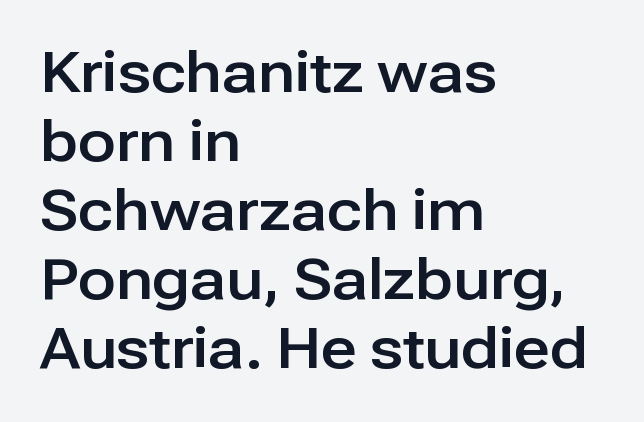
The image shows 56 px sans-serif type, upright; set left-aligned, line spacing 1.23x, normal letter spacing, not underlined; low stroke contrast and a medium x-height.
